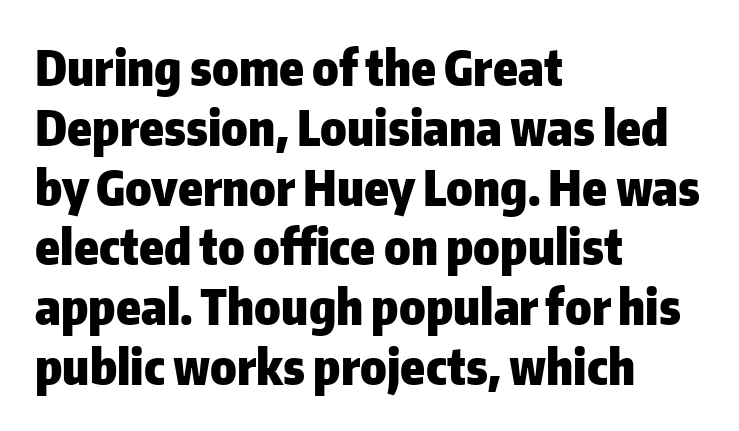
Pretty heavy lettering here — definitely bold. Letter spacing: default. A typesetter would call this proportional, since set widths differ per character. The paragraph shown leans on its left margin.
